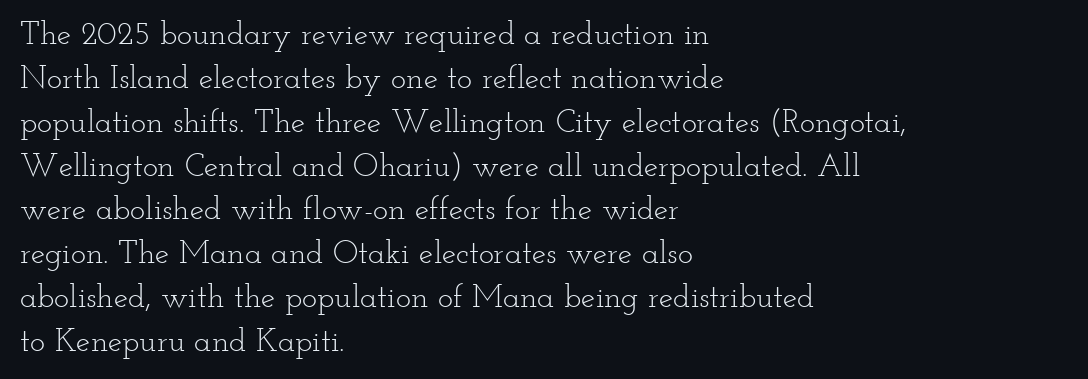
{"serif": "yes", "italic": "no", "bold": "no", "weight": "light", "width": "wide", "stroke_contrast": "low", "x_height": "small", "monospaced": "no", "underline": "no", "align": "left", "line_spacing": "normal", "line_spacing_ratio": 1.37, "letter_spacing": "normal", "letter_spacing_em": 0.0, "glyph_px": 32}
